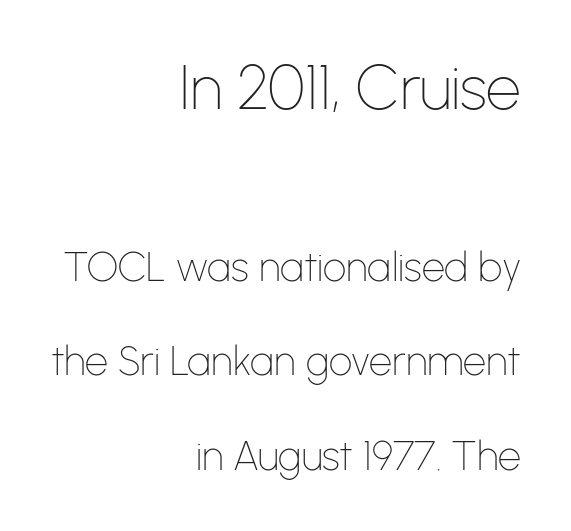
Between one letter and the next there's only the usual sliver of space. The cut favours lightness, reaching ordinary text weight at its darkest. Every stem runs plumb, perpendicular to the baseline. Observe the absence of serifs on each vertical stroke in this sample.
